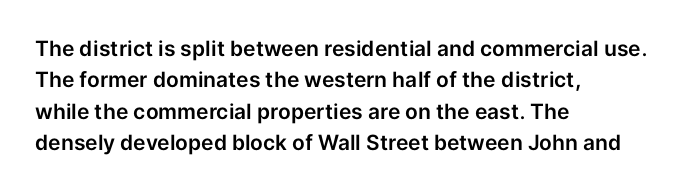
Q: Is the text italic (slanted)? A: No, it is upright.
Q: Is the text underlined? A: No.
Q: How is the paragraph aligned? A: Left-aligned.
Q: Is the spacing between letters normal or unusually wide? A: Normal.
Q: Is the spacing between lines tight, normal or loose? A: Normal.
